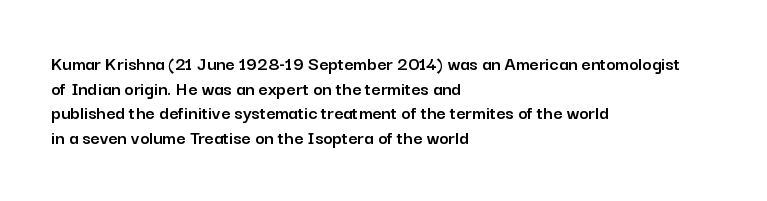
The image shows 20 px text type, upright; set left-aligned, line spacing 1.23x, normal letter spacing, not underlined.
